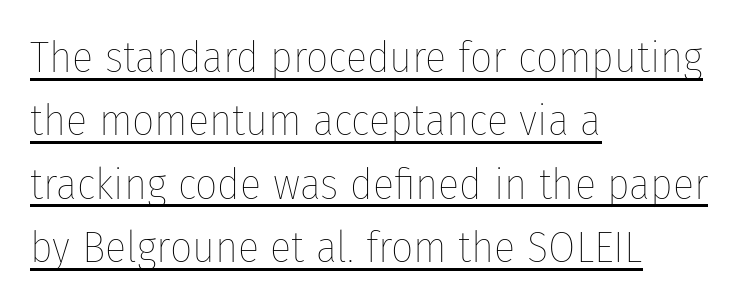
{"italic": "no", "bold": "no", "weight": "thin", "width": "condensed", "stroke_contrast": "low", "x_height": "medium", "monospaced": "no", "underline": "yes", "align": "left", "line_spacing": "normal", "line_spacing_ratio": 1.44, "letter_spacing": "normal", "letter_spacing_em": 0.0, "glyph_px": 44}
